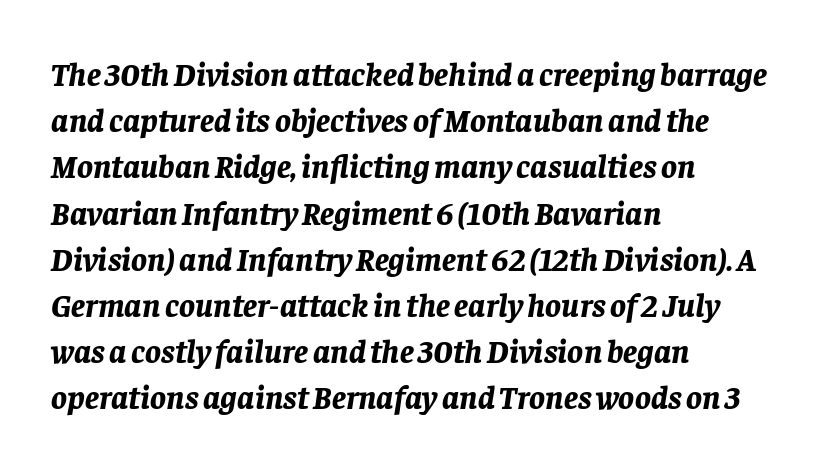
Q: Is the text bold? A: Yes.
Q: Is the text italic (slanted)? A: Yes, it leans right by about 8 degrees.
Q: Is the text underlined? A: No.
Q: How is the paragraph aligned? A: Left-aligned.
Q: Is the spacing between letters normal or unusually wide? A: Normal.
Q: Is the spacing between lines tight, normal or loose? A: Normal.
Q: Width (condensed, normal, or wide)? A: Normal.
Q: Stroke contrast? A: Low.
Q: x-height? A: Large.
Q: Monospaced? A: No.
